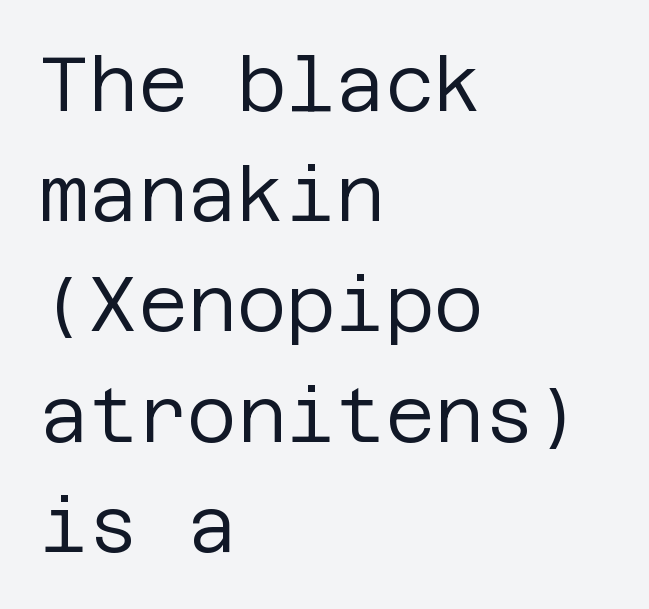
{"serif": "no", "italic": "no", "bold": "no", "weight": "regular", "width": "normal", "stroke_contrast": "low", "x_height": "large", "underline": "no", "align": "left", "line_spacing": "normal", "line_spacing_ratio": 1.45, "letter_spacing": "normal", "letter_spacing_em": 0.0, "glyph_px": 76}
